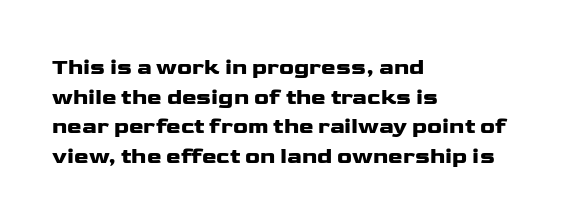
Q: Is the text italic (slanted)? A: No, it is upright.
Q: Is the text underlined? A: No.
Q: How is the paragraph aligned? A: Left-aligned.
Q: Is the spacing between letters normal or unusually wide? A: Normal.
Q: Is the spacing between lines tight, normal or loose? A: Normal.
